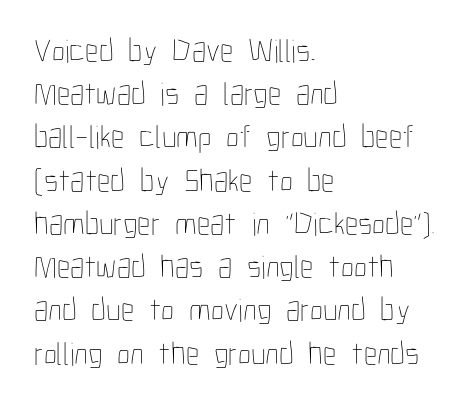
Q: Is the text bold? A: No.
Q: Is the text italic (slanted)? A: No, it is upright.
Q: Is the text underlined? A: No.
Q: How is the paragraph aligned? A: Left-aligned.
Q: Is the spacing between letters normal or unusually wide? A: Normal.
Q: Is the spacing between lines tight, normal or loose? A: Normal.
Q: Width (condensed, normal, or wide)? A: Condensed.
Q: Stroke contrast? A: Low.
Q: x-height? A: Medium.
Q: Monospaced? A: No.
